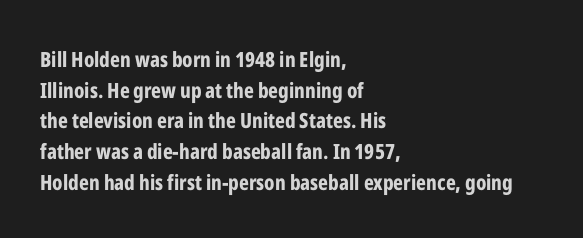
Glyph-to-glyph distance matches everyday printed text. If you drew a line through each stem, it would be perfectly vertical. Horizontal bands of white between lines are of average thickness. Type without underlining. The glyphs have the mass of a bold cut.
